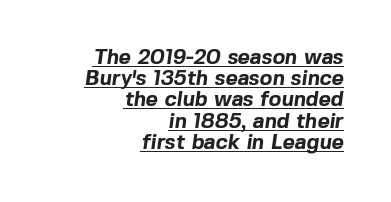
Q: Is the text bold? A: Yes.
Q: Is the text underlined? A: Yes.
Q: How is the paragraph aligned? A: Right-aligned.
Q: Is the spacing between letters normal or unusually wide? A: Normal.
Q: Is the spacing between lines tight, normal or loose? A: Tight.
